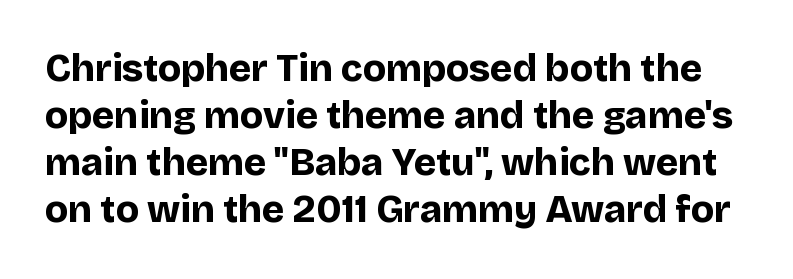
The image shows 38 px bold sans-serif type, upright; set line spacing 1.24x, normal letter spacing, not underlined; low stroke contrast and a large x-height.
